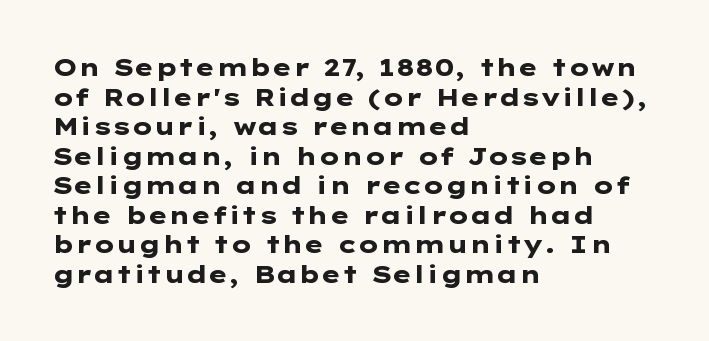
Nobody drew a line under any word here. The lettering stays uniformly vertical, giving the passage a roman look. Each word holds together tightly as a unit, with standard inter-letter gaps. A student would call this left alignment; a typographer would say flush left, rag right. Typographic density is high because the face is bold.
